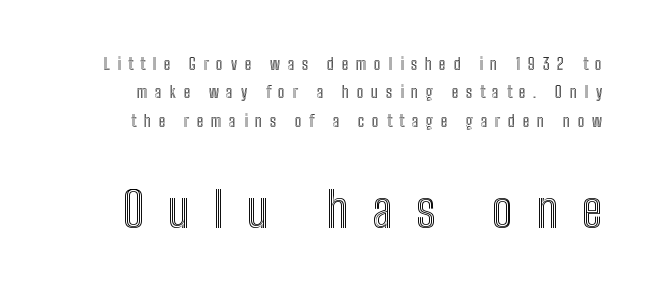
Q: Is the text italic (slanted)? A: No, it is upright.
Q: Is the text underlined? A: No.
Q: Is the spacing between letters normal or unusually wide? A: Unusually wide.
Q: Which block of text is set in a larger size, the first (top) or the second (bottom)? A: The second (bottom) one.
Q: Width (condensed, normal, or wide)? A: Condensed.
Q: x-height? A: Medium.
Q: Monospaced? A: No.
